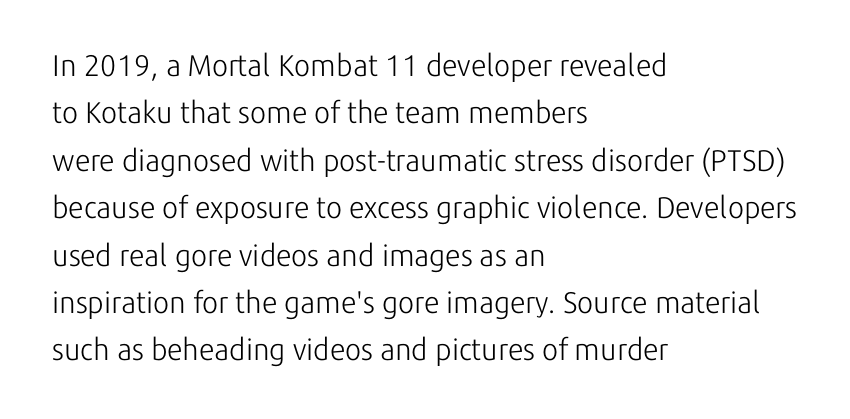
Ordinary non-slanted type is in use. Horizontal alignment here is leftward, the default for most running prose. Vertical spacing — default. Stems here are at most as thick as an everyday book face. The letters sit at their default tracking, neither squeezed nor spread. The designer went with a sans here, leaving each stem footless.
